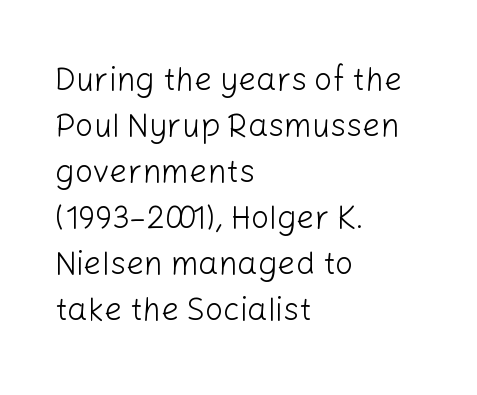
The image shows 32 px light sans-serif type, upright; set left-aligned, normal line spacing (1.44x), normal letter spacing, not underlined; low stroke contrast and a medium x-height.
